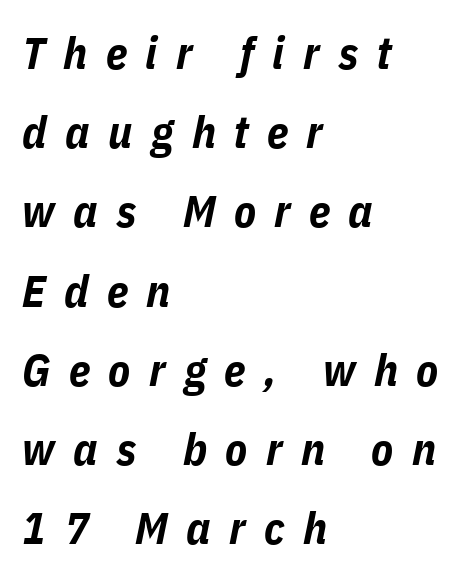
{"italic": "yes", "lean": "right", "slant_degrees": 11, "bold": "yes", "weight": "bold", "width": "condensed", "stroke_contrast": "low", "x_height": "medium", "monospaced": "no", "underline": "no", "align": "left", "line_spacing_ratio": 1.76, "letter_spacing": "wide", "letter_spacing_em": 0.41, "glyph_px": 45}
